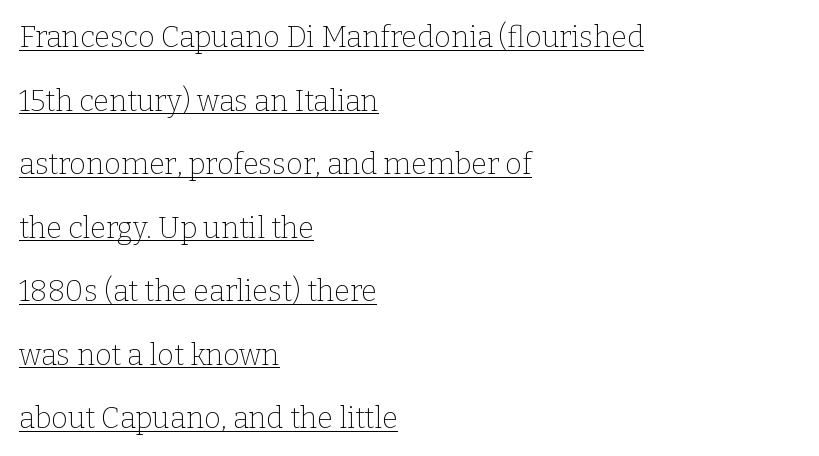
No chunkiness to these letters — they're not bold. Every stem runs plumb, perpendicular to the baseline. Casual observation: everything's shoved over to the left. The rendering uses a large line-height, opening up the rows.
